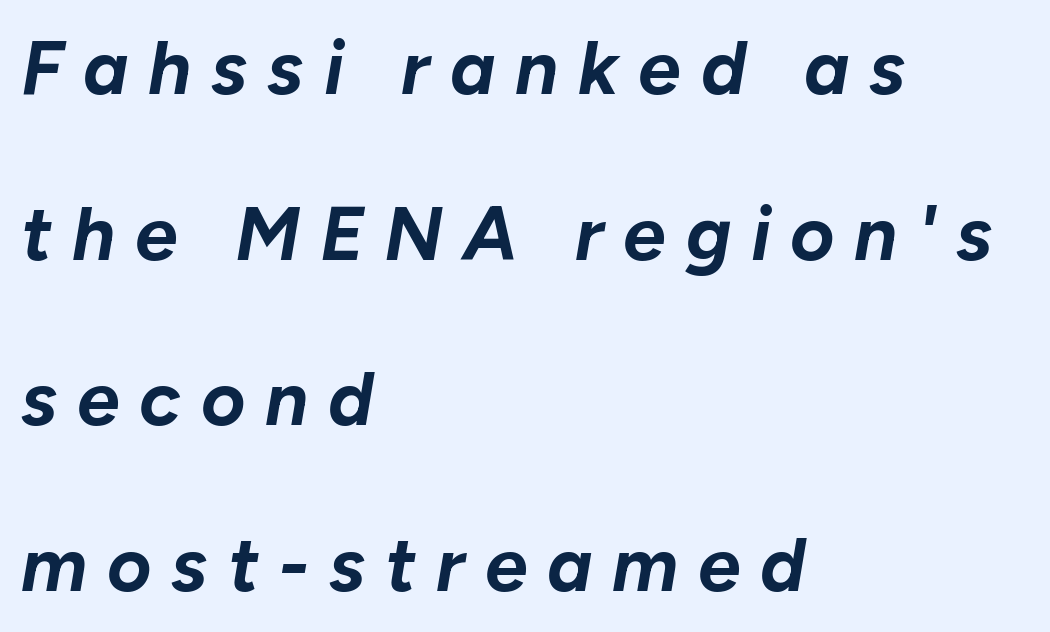
The foot of each line stays bare and open. The paragraph shown leans on its left margin. The type is letterspaced generously, with wide tracking. The rendering uses a large line-height, opening up the rows. The rendering uses natural spacing where letterforms have individual widths. Does the lettering tilt? It does — this is italic.
